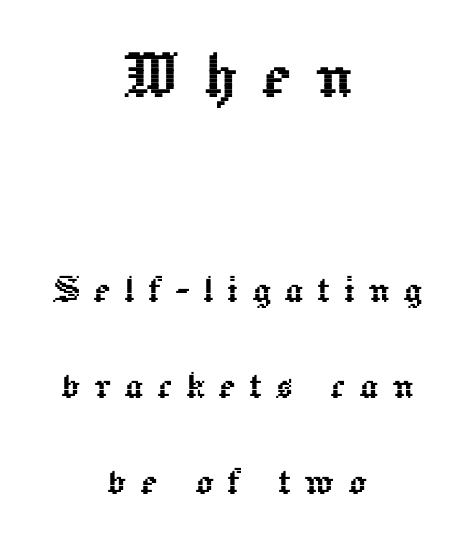
The rendering shrinks the type as you move from the upper chunk to the lower. Substantial extra tracking has been applied to these lines. If you drew a line through each stem, it would be perfectly vertical. The lines are quadded center. The block of text is sparse from top to bottom, with ample space between rows.
